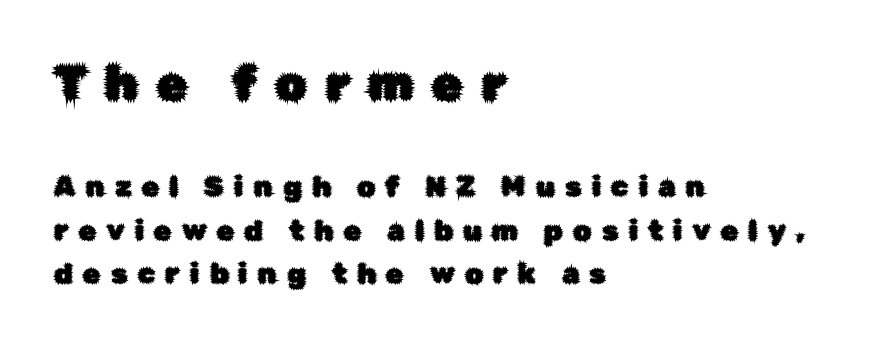
Do the characters align in a grid? No, the font is proportional. What stands out about the letter spacing? Its width — letters are far apart. Casual observation: everything's shoved over to the left. Ordinary non-slanted type is in use. The passage shown is not underscored anywhere. Is this a sans? Yes — the strokes have no serifs.
